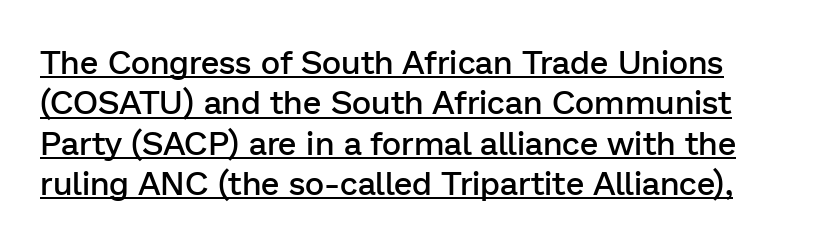
Heft: intermediate — a semibold. The text was rendered using a sans face with plain stroke endings. Proportional: the letters do not fall into vertical columns. The letters stand upright; this is a roman face.
